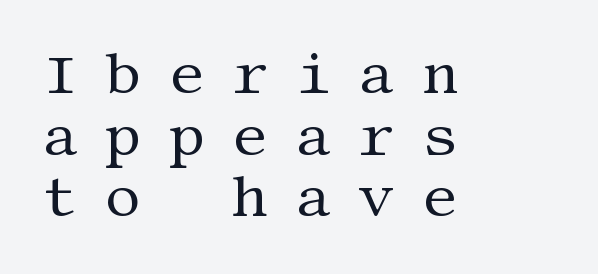
Q: Is the text bold? A: No.
Q: Is the text italic (slanted)? A: No, it is upright.
Q: Is the typeface a serif or a sans-serif typeface? A: Serif.
Q: Is the text underlined? A: No.
Q: How is the paragraph aligned? A: Left-aligned.
Q: Is the spacing between letters normal or unusually wide? A: Unusually wide.
Q: Is the spacing between lines tight, normal or loose? A: Tight.
Q: Width (condensed, normal, or wide)? A: Normal.
Q: Stroke contrast? A: Medium.
Q: x-height? A: Large.
